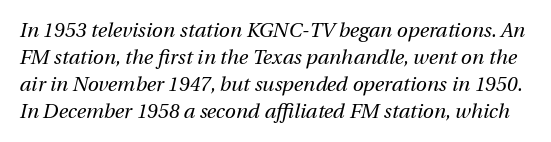
The specimen reads as italic at a glance. Stems here are at most as thick as an everyday book face. Here the glyphs are tracked normally, forming tight word shapes. Regarding leading, the lines here are spaced in the standard way.
